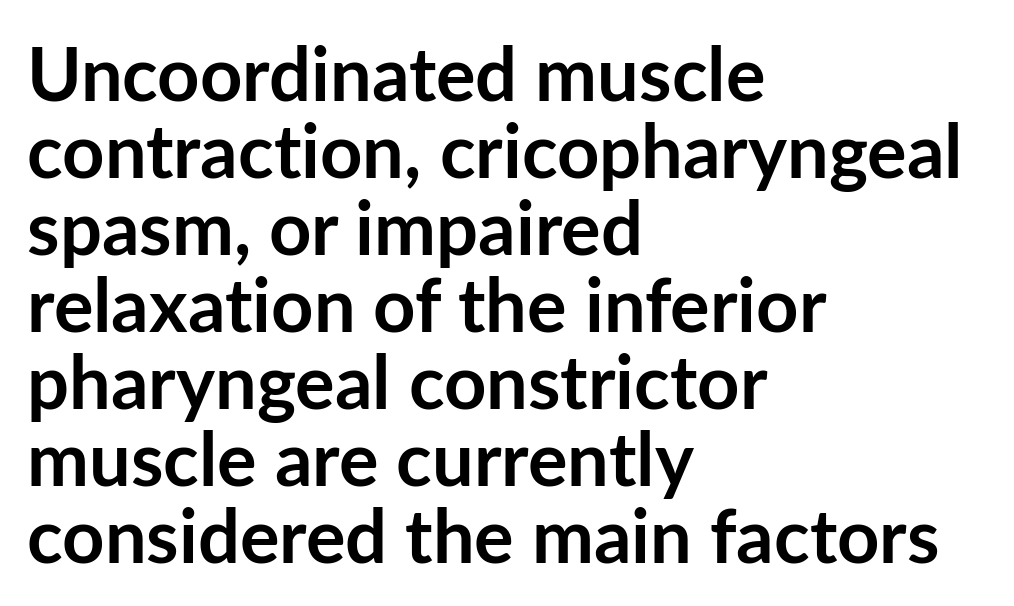
{"serif": "no", "italic": "no", "bold": "yes", "weight": "semibold", "width": "normal", "stroke_contrast": "low", "x_height": "medium", "monospaced": "no", "underline": "no", "align": "left", "line_spacing": "tight", "line_spacing_ratio": 1.04, "letter_spacing": "normal", "letter_spacing_em": 0.0, "glyph_px": 74}
